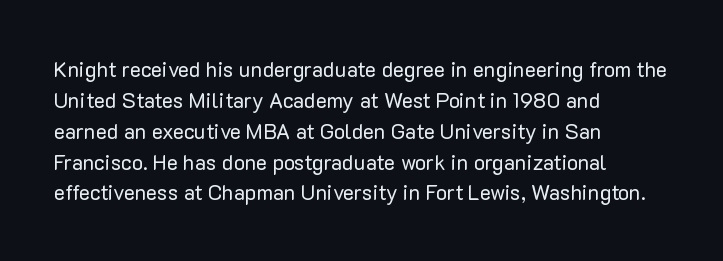
The image shows 21 px text type, upright; set left-aligned, normal line spacing (1.47x), normal letter spacing, not underlined.
